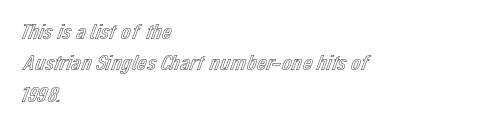
{"underline": "no", "align": "left", "line_spacing": "normal", "line_spacing_ratio": 1.43, "letter_spacing": "normal", "letter_spacing_em": 0.0, "glyph_px": 22}
